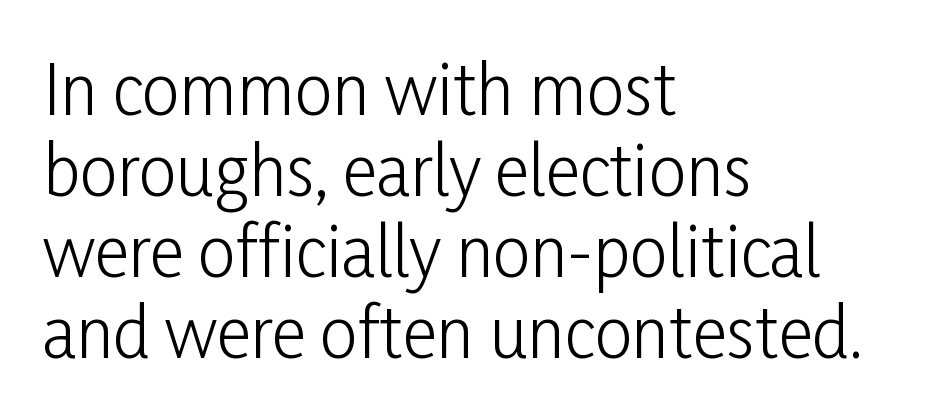
Ascenders rise straight up at ninety degrees. Descenders hang freely into open space. What stands out about the letter spacing? Nothing — it is the standard amount. You could not count columns in this text — the font is proportionally spaced.
